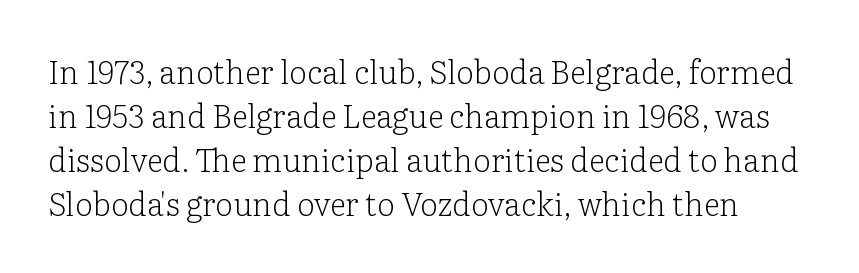
Q: Is the text bold? A: No.
Q: Is the text italic (slanted)? A: No, it is upright.
Q: Is the typeface a serif or a sans-serif typeface? A: Serif.
Q: Is the text underlined? A: No.
Q: Is the spacing between letters normal or unusually wide? A: Normal.
Q: Is the spacing between lines tight, normal or loose? A: Normal.
Q: Width (condensed, normal, or wide)? A: Normal.
Q: Stroke contrast? A: Low.
Q: x-height? A: Medium.
Q: Monospaced? A: No.
